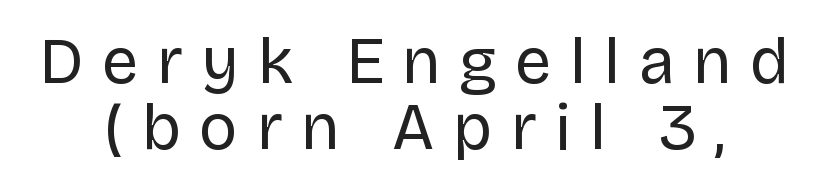
Q: Is the text bold? A: No.
Q: Is the text italic (slanted)? A: No, it is upright.
Q: Is the typeface a serif or a sans-serif typeface? A: Sans-serif.
Q: Is the text underlined? A: No.
Q: How is the paragraph aligned? A: Centered.
Q: Is the spacing between letters normal or unusually wide? A: Unusually wide.
Q: Is the spacing between lines tight, normal or loose? A: Tight.
Q: Width (condensed, normal, or wide)? A: Normal.
Q: Stroke contrast? A: Low.
Q: x-height? A: Large.
Q: Monospaced? A: No.
